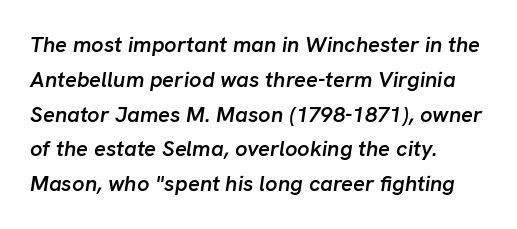
You can tell it's italic because the verticals aren't actually vertical. Look at the tracking — it's just the regular setting, nothing added. Typeset ragged right — the left edge is the straight one. Baseline-to-baseline distance is the conventional proportion of letter height.
